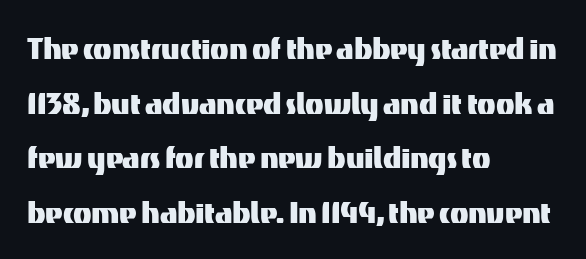
Are there feet on the stems? There aren't — it's a sans. Horizontal bands of white between lines are of average thickness. You can tell it's not italic because the verticals are truly vertical. Which margin do the lines hug? The left one — the right edge is uneven. A typesetter would call this zero additional tracking.
